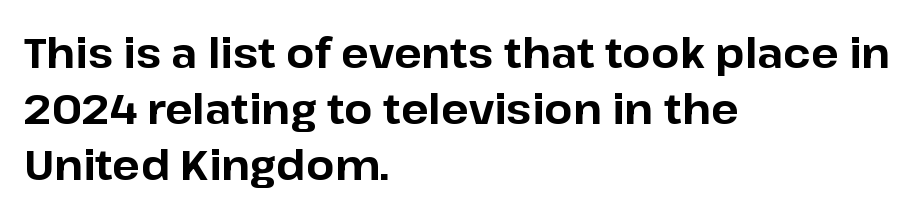
{"serif": "no", "italic": "no", "bold": "yes", "weight": "bold", "width": "normal", "stroke_contrast": "low", "x_height": "medium", "monospaced": "no", "underline": "no", "align": "left", "line_spacing": "normal", "line_spacing_ratio": 1.36, "letter_spacing": "normal", "letter_spacing_em": 0.0, "glyph_px": 41}
